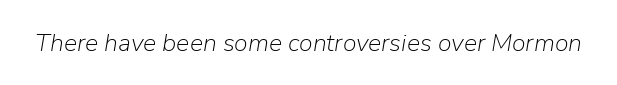
The image shows 25 px text type, italic (leaning right); set normal letter spacing, not underlined.
